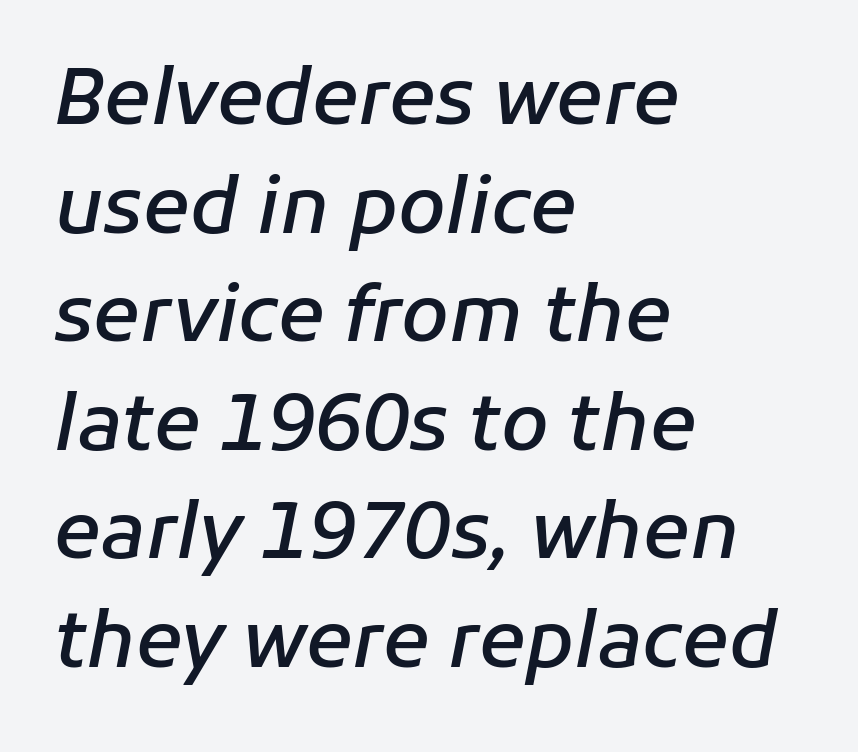
Q: Is the text bold? A: Semi-bold.
Q: Is the text italic (slanted)? A: Yes, it leans right by about 11 degrees.
Q: Is the text underlined? A: No.
Q: How is the paragraph aligned? A: Left-aligned.
Q: Is the spacing between letters normal or unusually wide? A: Normal.
Q: Is the spacing between lines tight, normal or loose? A: Normal.
Q: Width (condensed, normal, or wide)? A: Normal.
Q: Stroke contrast? A: Low.
Q: x-height? A: Medium.
Q: Monospaced? A: No.
